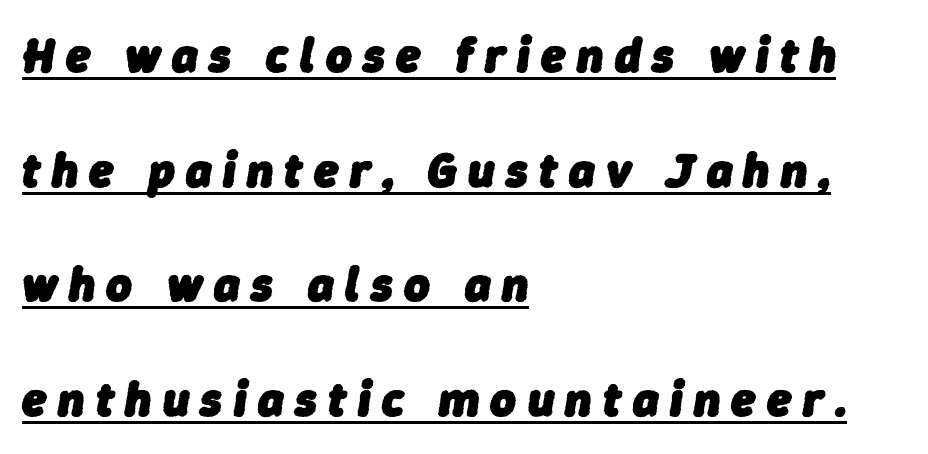
The image shows 49 px heavy type, italic (leaning right); set left-aligned, loose line spacing (2.34x), unusually wide letter spacing (+0.23 em), underlined; low stroke contrast and a medium x-height.
